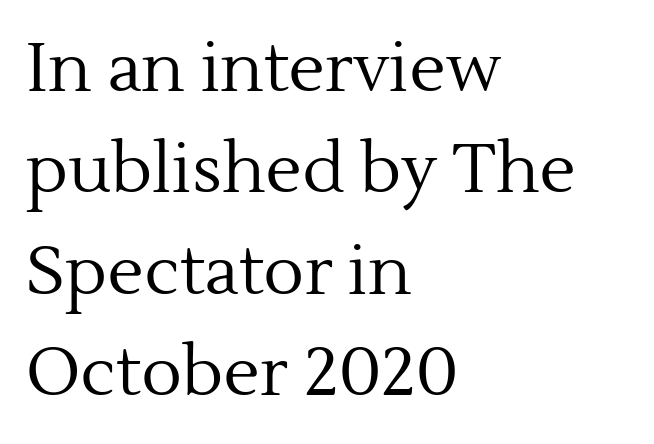
Note the varied advance widths — an 'i' is clearly narrower than an 'm'. The letters stand straight up with perfectly vertical stems. Visually the block forms a straight wall on the left and a jagged coastline on the right. What kind of face is this? One with serifs. Nothing heavy about these letters — not bold at all. The line-height multiplier appears to be the usual default.
